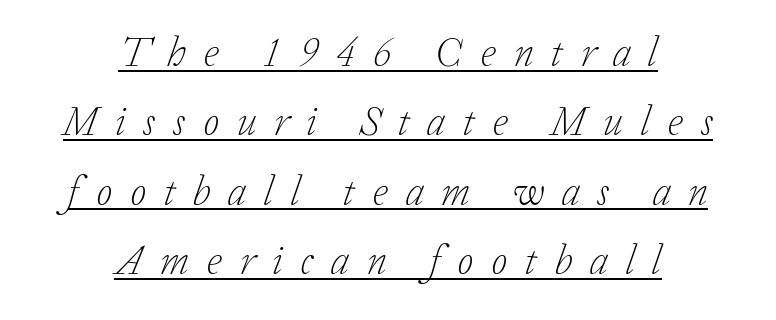
Both edges are ragged and mirror each other, which tells us the setting is centered. These lines are rendered in a variable-pitch font. Compared with ordinary roman type, these characters are visibly tilted. A normal amount of white space separates one row of letters from the next.
